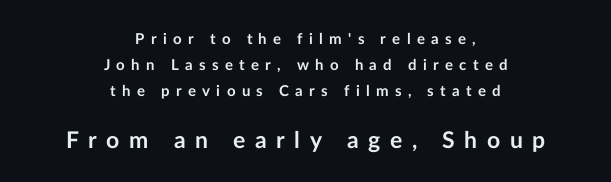
{"italic": "no", "bold": "yes", "underline": "no", "align": "center", "line_spacing_ratio": 1.74, "letter_spacing": "wide", "letter_spacing_em": 0.42, "larger_block": "second", "size_ratio": 1.53, "glyph_px": 23}
